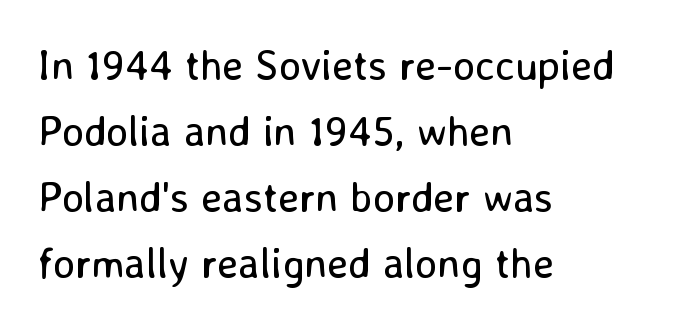
{"serif": "no", "italic": "no", "bold": "no", "weight": "regular", "width": "normal", "stroke_contrast": "low", "x_height": "medium", "monospaced": "no", "underline": "no", "align": "left", "line_spacing": "normal", "line_spacing_ratio": 1.57, "letter_spacing": "normal", "letter_spacing_em": 0.0, "glyph_px": 42}
